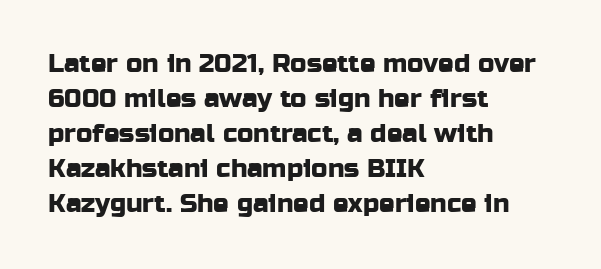
The image shows 26 px text type, upright; set left-aligned, normal line spacing (1.35x), normal letter spacing, not underlined.
